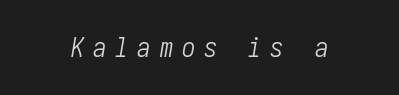
The image shows 27 px text type, italic (leaning right); set unusually wide letter spacing (+0.32 em), not underlined.
